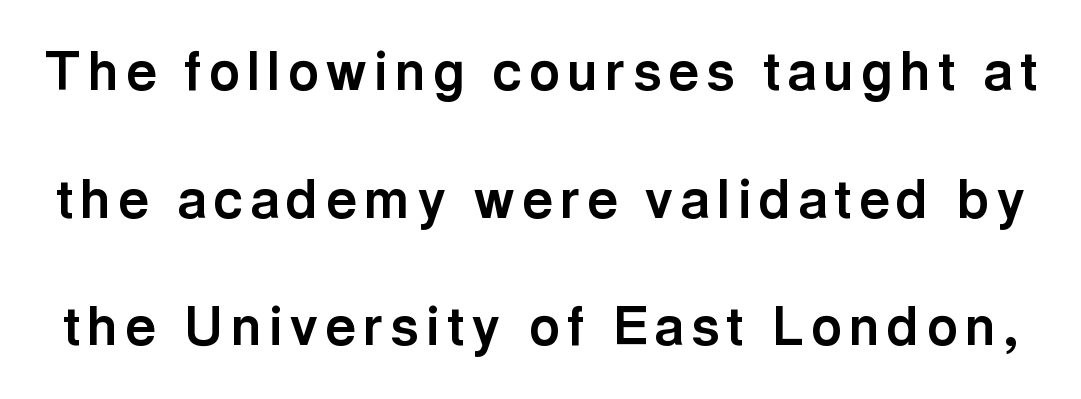
Rule under the text: the space is simply empty. Heft: maximum for text — a bold. Airy leading. Nope, no serifs anywhere on these letters. This sample uses an upright cut, with every glyph sitting square on the baseline. Spacing verdict: proportional, widths tailored to each character.
